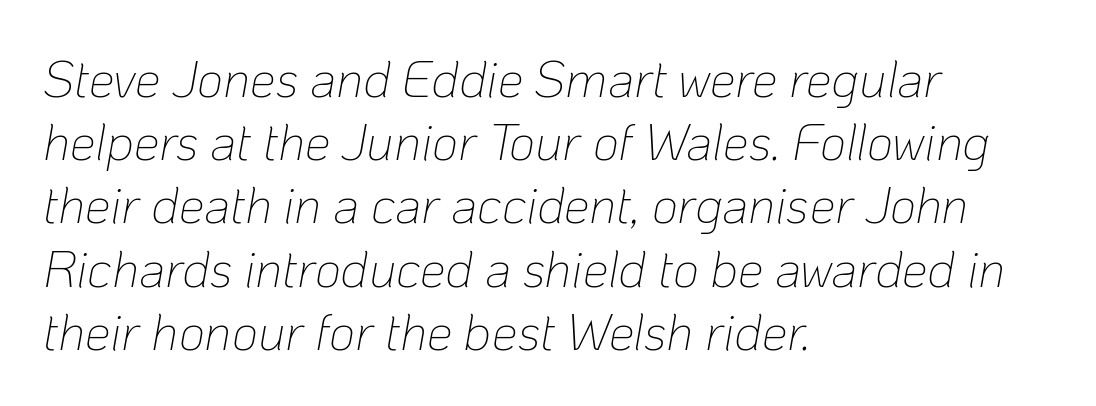
Q: Is the text bold? A: No.
Q: Is the text italic (slanted)? A: Yes, it leans right by about 10 degrees.
Q: Is the text underlined? A: No.
Q: How is the paragraph aligned? A: Left-aligned.
Q: Is the spacing between letters normal or unusually wide? A: Normal.
Q: Width (condensed, normal, or wide)? A: Normal.
Q: Stroke contrast? A: Low.
Q: x-height? A: Medium.
Q: Monospaced? A: No.
